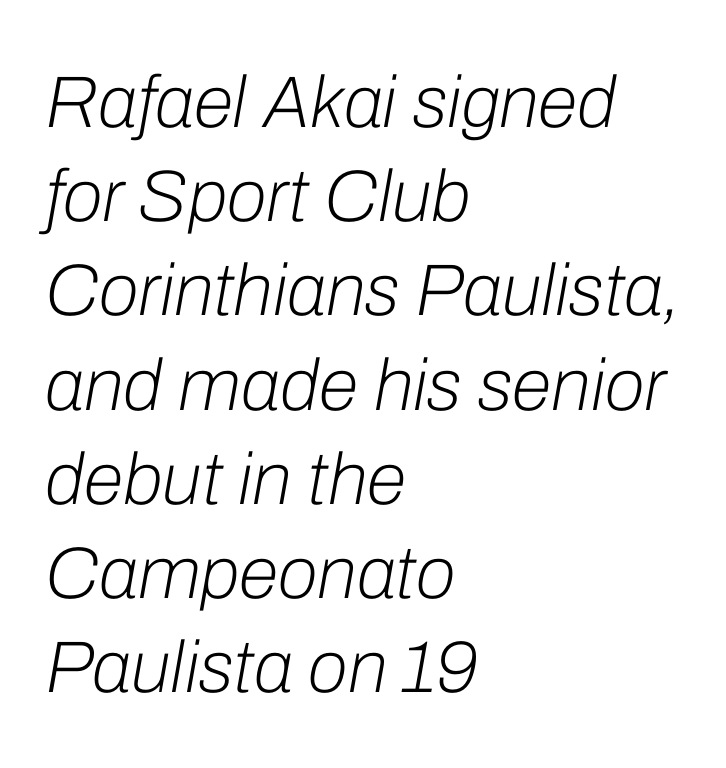
The image shows 73 px light type, italic (leaning right); set left-aligned, normal line spacing (1.29x), normal letter spacing, not underlined; low stroke contrast and a medium x-height.
